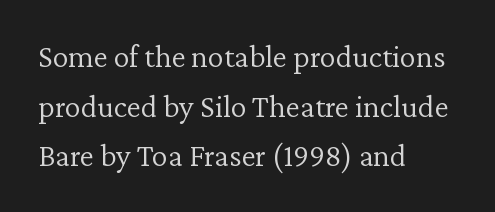
Q: Is the text bold? A: No.
Q: Is the text italic (slanted)? A: No, it is upright.
Q: Is the typeface a serif or a sans-serif typeface? A: Serif.
Q: Is the text underlined? A: No.
Q: How is the paragraph aligned? A: Left-aligned.
Q: Is the spacing between letters normal or unusually wide? A: Normal.
Q: Is the spacing between lines tight, normal or loose? A: Normal.
Q: Width (condensed, normal, or wide)? A: Normal.
Q: Stroke contrast? A: Low.
Q: x-height? A: Medium.
Q: Monospaced? A: No.
